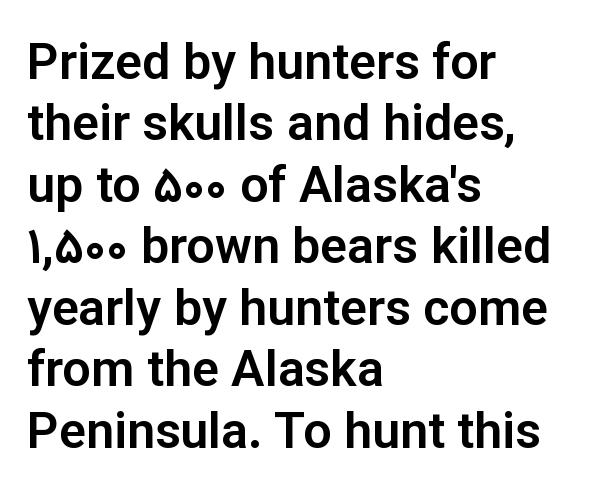
Q: Is the text italic (slanted)? A: No, it is upright.
Q: Is the typeface a serif or a sans-serif typeface? A: Sans-serif.
Q: Is the text underlined? A: No.
Q: How is the paragraph aligned? A: Left-aligned.
Q: Is the spacing between letters normal or unusually wide? A: Normal.
Q: Width (condensed, normal, or wide)? A: Normal.
Q: Stroke contrast? A: Low.
Q: x-height? A: Medium.
Q: Monospaced? A: No.
